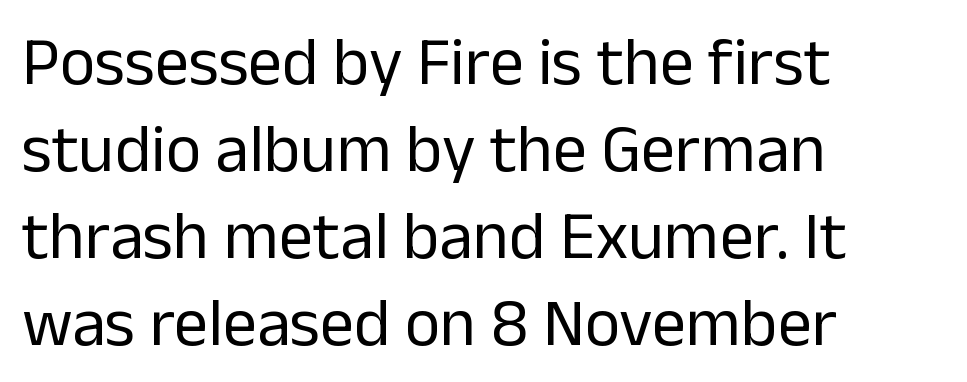
The image shows 68 px regular-weight sans-serif type, upright; set left-aligned, normal line spacing (1.28x), normal letter spacing, not underlined; low stroke contrast and a medium x-height.
